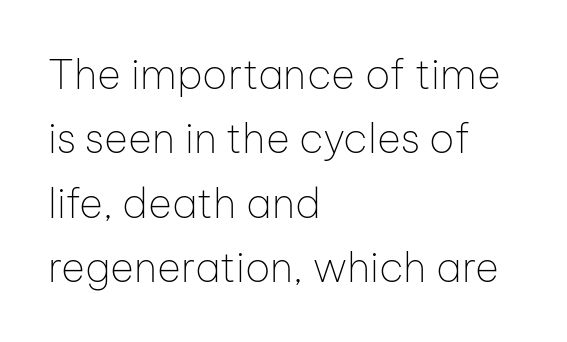
{"serif": "no", "italic": "no", "bold": "no", "weight": "thin", "width": "normal", "stroke_contrast": "low", "x_height": "medium", "monospaced": "no", "underline": "no", "align": "left", "line_spacing": "normal", "line_spacing_ratio": 1.57, "letter_spacing": "normal", "letter_spacing_em": 0.0, "glyph_px": 41}
